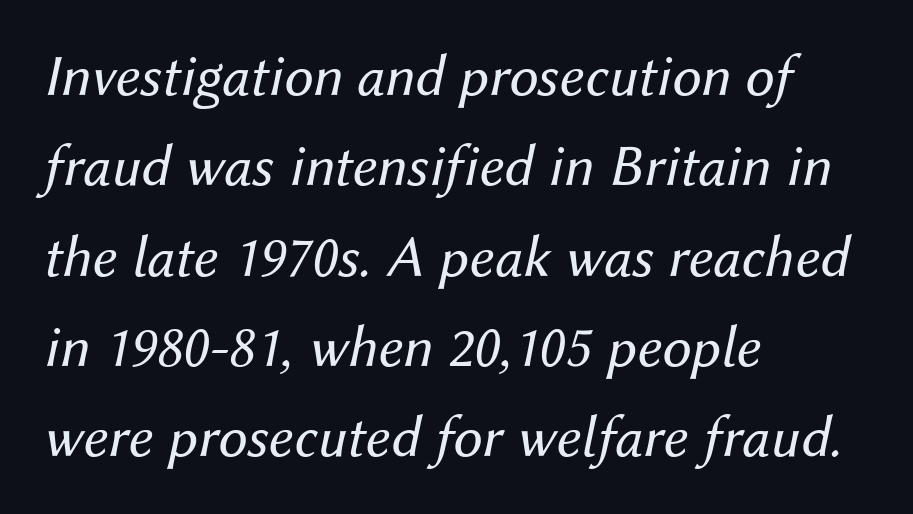
Inter-character spacing is left at the font's built-in metrics. Varying glyph widths throughout — classic text-font behaviour. Emphasis-style slanted type is in use. Horizontal alignment here is leftward, the default for most running prose. No heavy texture on the line: the type isn't bold. The line-height multiplier appears to be the usual default.
